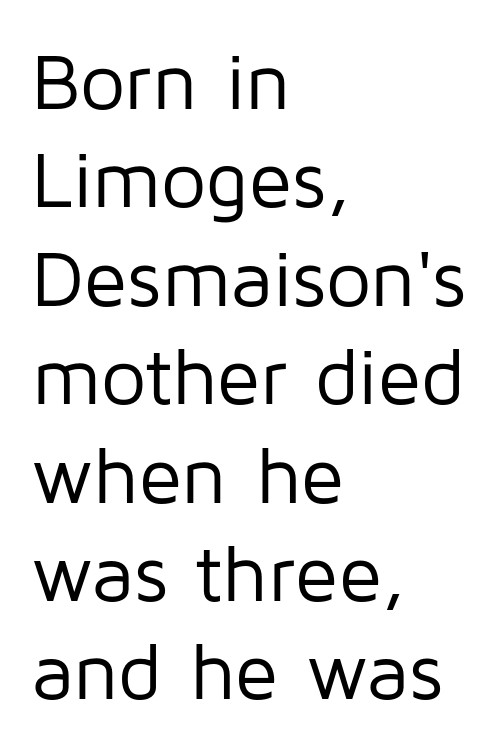
{"serif": "no", "italic": "no", "bold": "no", "weight": "regular", "width": "normal", "stroke_contrast": "low", "x_height": "medium", "monospaced": "no", "underline": "no", "align": "left", "line_spacing_ratio": 1.23, "letter_spacing": "normal", "letter_spacing_em": 0.0, "glyph_px": 80}
